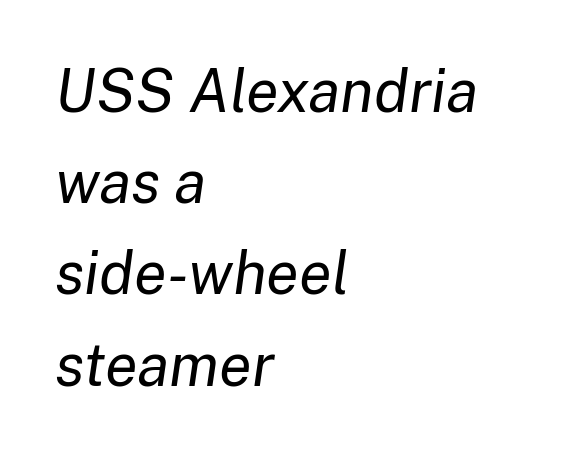
The image shows 60 px regular-weight type, italic (leaning right); set left-aligned, normal line spacing (1.52x), normal letter spacing, not underlined; low stroke contrast and a medium x-height.
